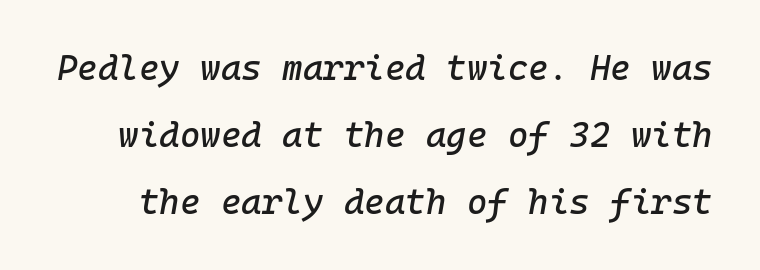
Plain, unruled lines of type. The passage shown leans; its letterforms are oblique. Leading is clearly above the norm, producing a sparse column. This sample uses plain, unmodified letter spacing. This sample has the even, mechanical cadence of fixed-width lettering.
